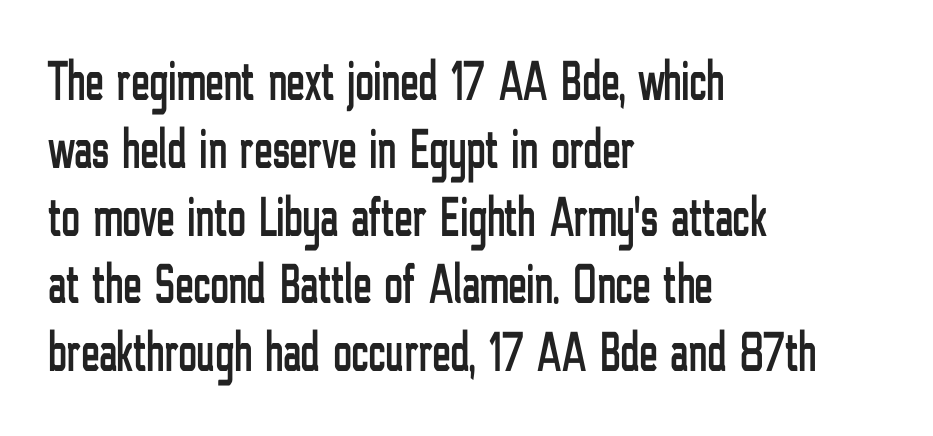
Short note: letters normally spaced. This rendering employs a face without finishing strokes, i.e., a sans-serif. The letters stand upright; this is a roman face. Each letter keeps its own natural width here, so spacing adapts to shape.
